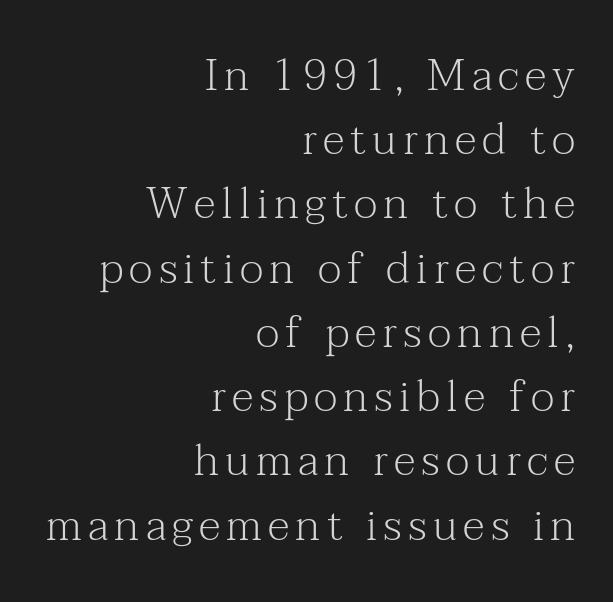
Q: Is the text bold? A: No.
Q: Is the text italic (slanted)? A: No, it is upright.
Q: Is the typeface a serif or a sans-serif typeface? A: Serif.
Q: Is the text underlined? A: No.
Q: How is the paragraph aligned? A: Right-aligned.
Q: Is the spacing between lines tight, normal or loose? A: Normal.
Q: Width (condensed, normal, or wide)? A: Normal.
Q: Stroke contrast? A: Medium.
Q: x-height? A: Medium.
Q: Monospaced? A: No.
